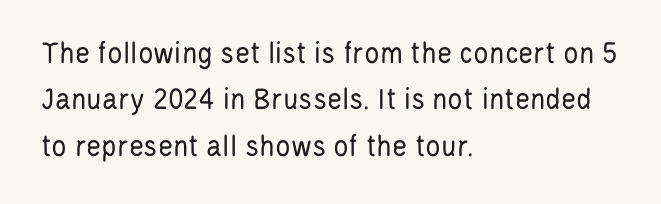
The image shows 32 px regular-weight, condensed sans-serif type, upright; set left-aligned, normal line spacing (1.45x), normal letter spacing, not underlined; low stroke contrast and a large x-height.
